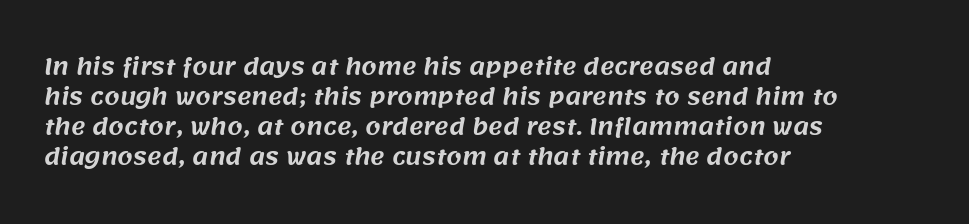
Rows of type keep a routine distance in the vertical direction. A typesetter would call this zero additional tracking. Leftover space on each line is placed entirely after the last word. Descenders are the only things crossing below the line.
